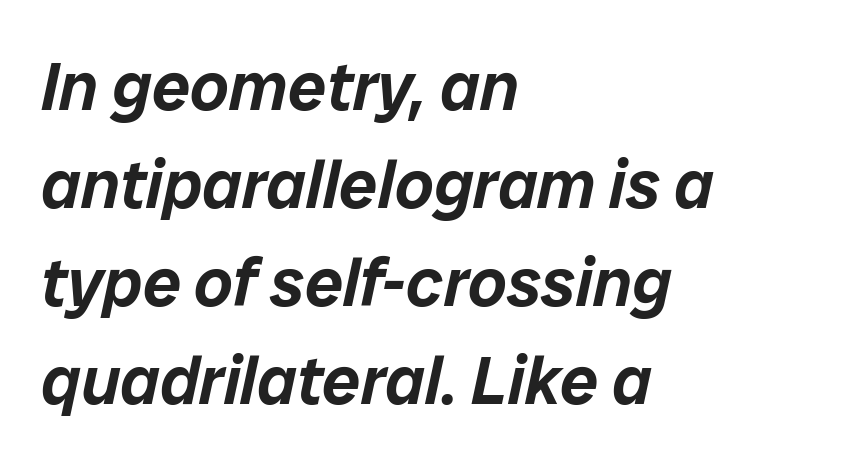
{"italic": "yes", "lean": "right", "slant_degrees": 12, "width": "normal", "stroke_contrast": "low", "x_height": "medium", "monospaced": "no", "underline": "no", "align": "left", "line_spacing": "normal", "line_spacing_ratio": 1.44, "letter_spacing": "normal", "letter_spacing_em": 0.0, "glyph_px": 68}
